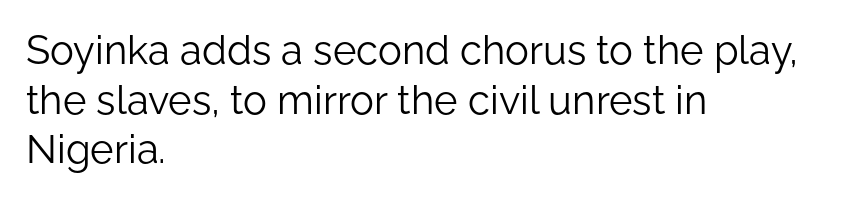
Q: Is the text bold? A: No.
Q: Is the text italic (slanted)? A: No, it is upright.
Q: Is the typeface a serif or a sans-serif typeface? A: Sans-serif.
Q: Is the text underlined? A: No.
Q: How is the paragraph aligned? A: Left-aligned.
Q: Is the spacing between letters normal or unusually wide? A: Normal.
Q: Width (condensed, normal, or wide)? A: Normal.
Q: Stroke contrast? A: Low.
Q: x-height? A: Medium.
Q: Monospaced? A: No.
